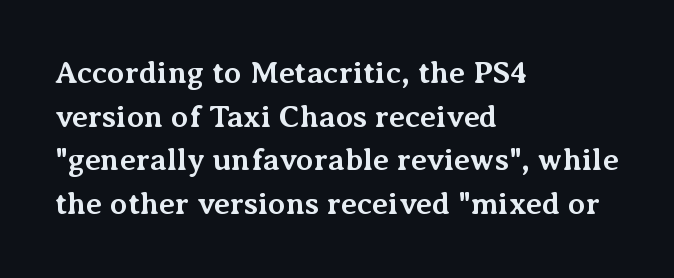
The image shows 31 px bold serif type, upright; set left-aligned, normal line spacing (1.41x), normal letter spacing, not underlined; medium stroke contrast and a medium x-height.
